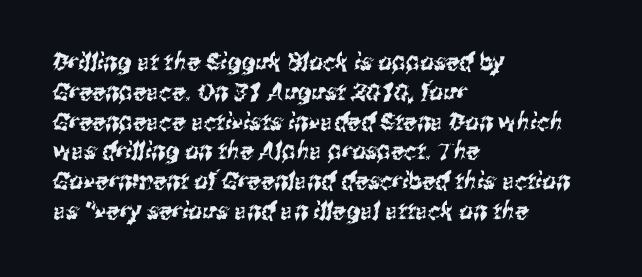
Q: Is the text underlined? A: No.
Q: How is the paragraph aligned? A: Left-aligned.
Q: Is the spacing between letters normal or unusually wide? A: Normal.
